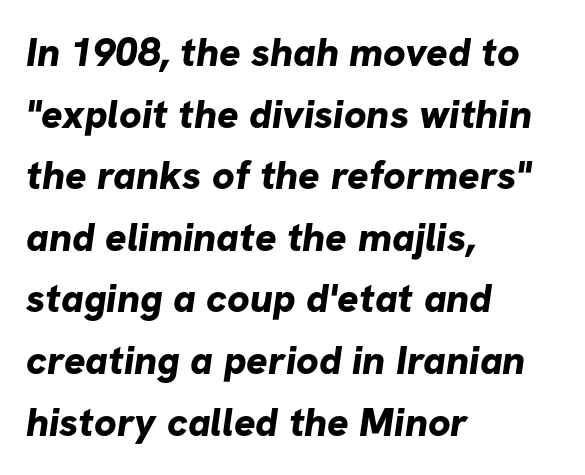
The typeface chosen for these lines omits serifs. The rendering uses natural spacing where letterforms have individual widths. Notice how descenders clear the ascenders below comfortably — that's standard leading. Bold? Absolutely — the strokes are thick and heavy. The baseline area is clear.
